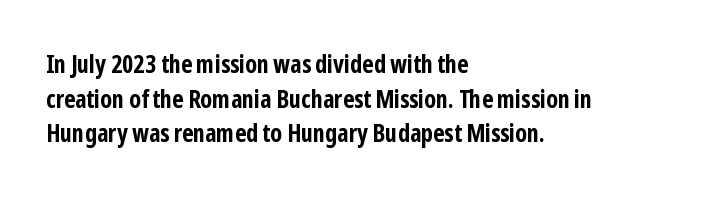
The type sits square on the baseline with zero lean. Summary of weight: heavy, a full bold. Rule under the text: the space is simply empty. Is the letter spacing exaggerated? No — it looks like the ordinary default.
